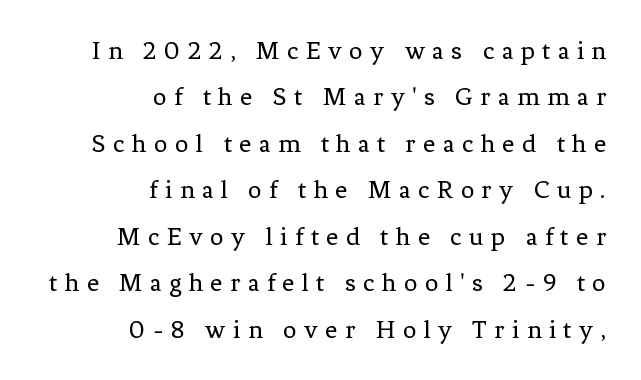
The gap between lines stays unmarked. Ink coverage per letter is moderate at most. Display-style spreading of the glyphs; the letterfit is very open. Compared with a flush-left layout, this one pins lines to the opposite, right side. Every stem runs plumb, perpendicular to the baseline.
